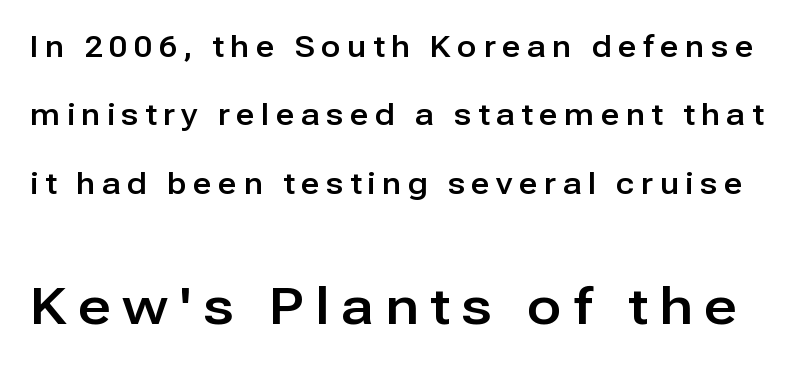
Q: Is the text italic (slanted)? A: No, it is upright.
Q: Is the typeface a serif or a sans-serif typeface? A: Sans-serif.
Q: Is the text underlined? A: No.
Q: Is the spacing between letters normal or unusually wide? A: Unusually wide.
Q: Is the spacing between lines tight, normal or loose? A: Loose.
Q: Which block of text is set in a larger size, the first (top) or the second (bottom)? A: The second (bottom) one.
Q: Width (condensed, normal, or wide)? A: Normal.
Q: Stroke contrast? A: Low.
Q: x-height? A: Medium.
Q: Monospaced? A: No.
